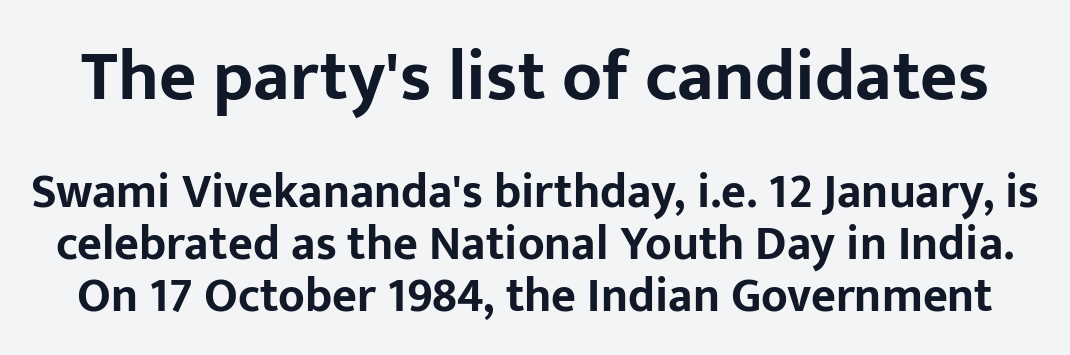
The image shows 72 px bold sans-serif type, upright; set tight line spacing (1.08x), normal letter spacing, not underlined; the first (top) block is 1.5x larger; low stroke contrast and a medium x-height.
